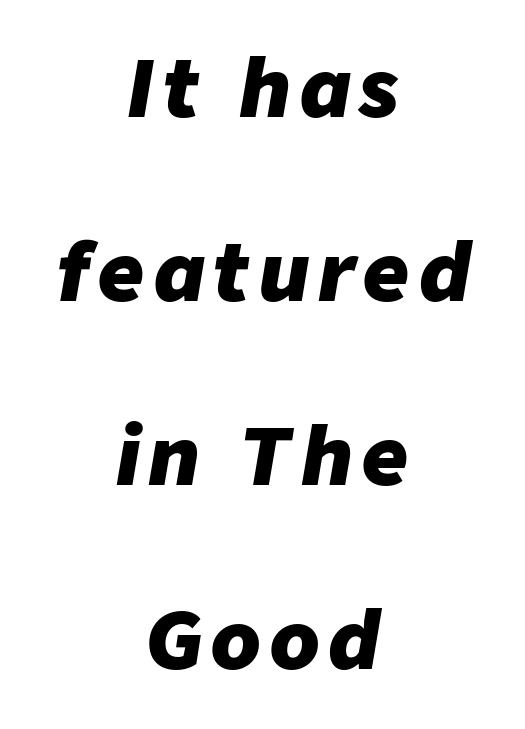
{"italic": "yes", "lean": "right", "slant_degrees": 9, "bold": "yes", "weight": "heavy", "width": "normal", "stroke_contrast": "low", "x_height": "medium", "monospaced": "no", "underline": "no", "align": "center", "line_spacing": "loose", "line_spacing_ratio": 2.3, "glyph_px": 80}
